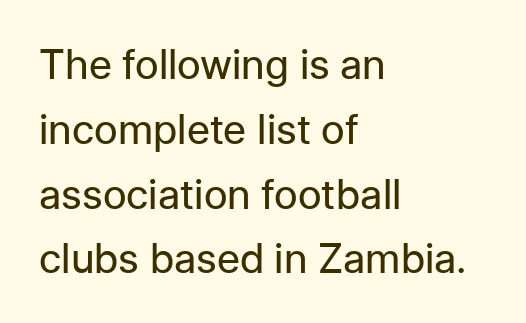
The specimen reads as upright at a glance. The passage shown is not underscored anywhere. Looks like regular typesetting: each glyph gets only the width it needs. The characters display no serif detailing; their extremities are plain.
